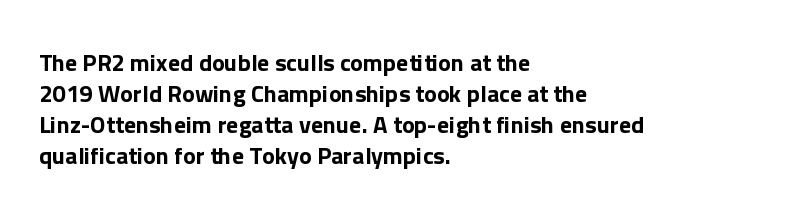
Q: Is the text italic (slanted)? A: No, it is upright.
Q: Is the text underlined? A: No.
Q: How is the paragraph aligned? A: Left-aligned.
Q: Is the spacing between letters normal or unusually wide? A: Normal.
Q: Is the spacing between lines tight, normal or loose? A: Normal.
